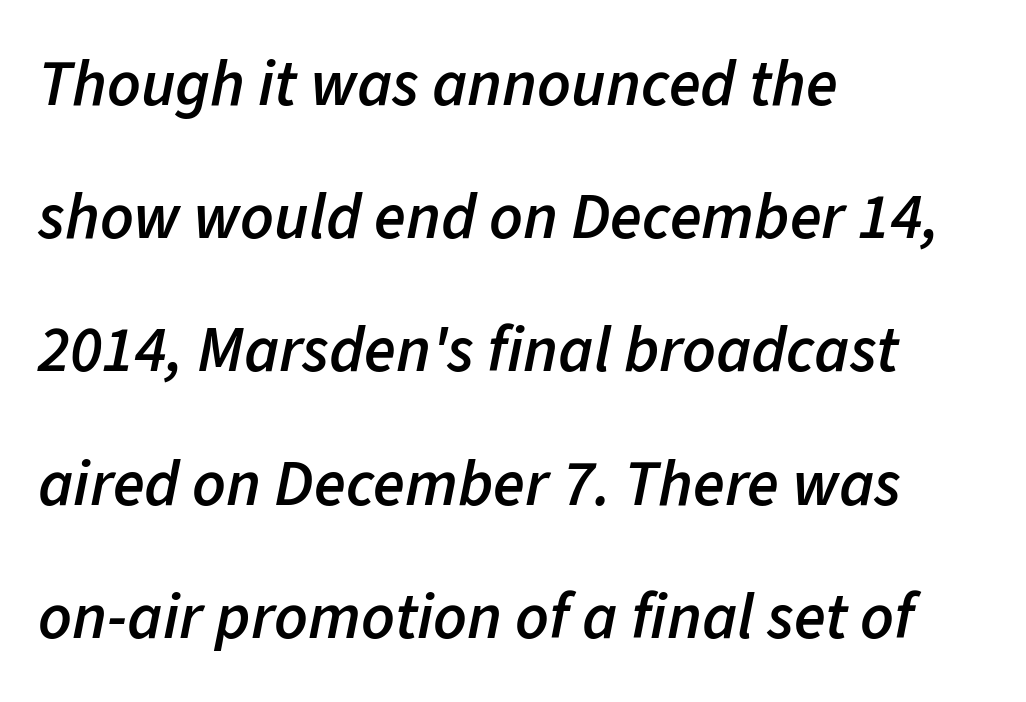
Strokes here are thickened, but only to semibold level. Yep, that's italic — everything's leaning. Short note: letters normally spaced. This block would shrink considerably if given ordinary leading; it's expanded now.
